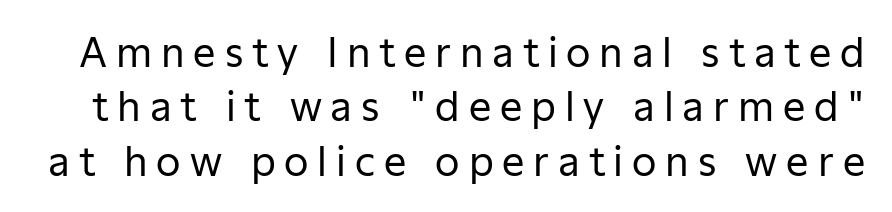
Q: Is the text bold? A: No.
Q: Is the text italic (slanted)? A: No, it is upright.
Q: Is the typeface a serif or a sans-serif typeface? A: Sans-serif.
Q: Is the text underlined? A: No.
Q: Is the spacing between letters normal or unusually wide? A: Unusually wide.
Q: Is the spacing between lines tight, normal or loose? A: Normal.
Q: Width (condensed, normal, or wide)? A: Normal.
Q: Stroke contrast? A: Low.
Q: x-height? A: Medium.
Q: Monospaced? A: No.
